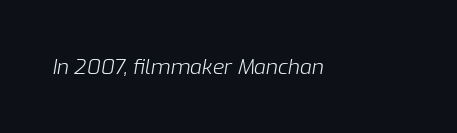
Q: Is the text bold? A: No.
Q: Is the text italic (slanted)? A: Yes, it leans right by about 9 degrees.
Q: Is the text underlined? A: No.
Q: Is the spacing between letters normal or unusually wide? A: Normal.
